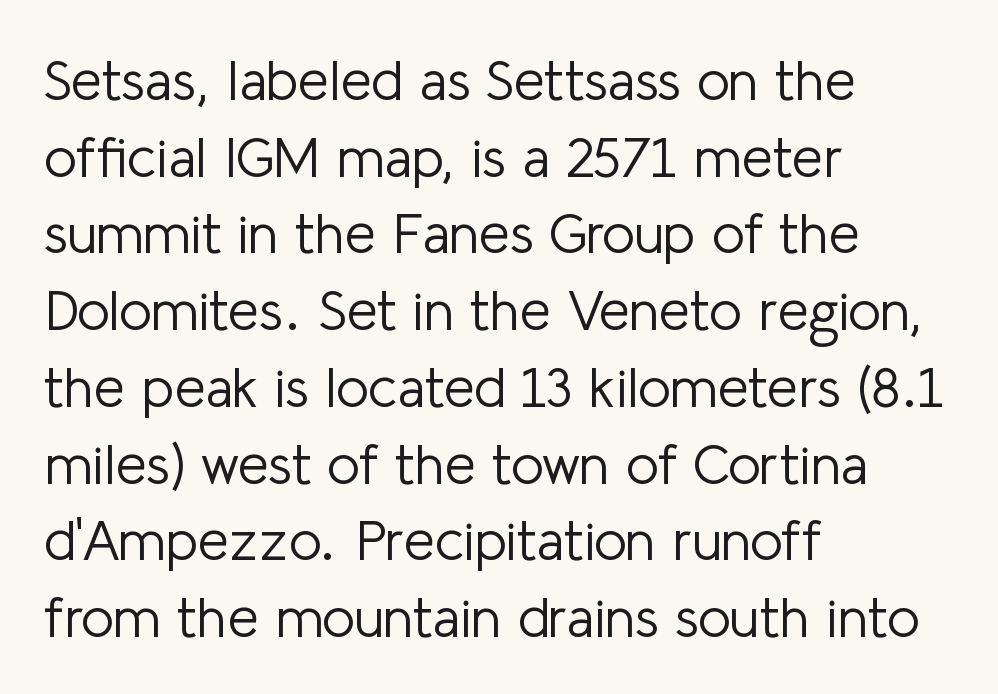
A quiet, ordinary-to-light weight characterises the typeface. Is the letter spacing exaggerated? No — it looks like the ordinary default. The rendering shows plain stroke endings on the letterforms — a sans-serif design. Posture: straight, roman, zero tilt.
